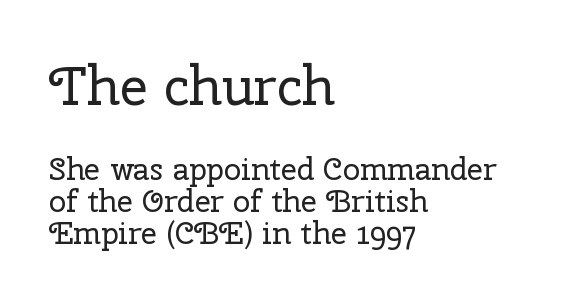
The image shows 54 px regular-weight serif type, upright; set left-aligned, tight line spacing (1.03x), normal letter spacing, not underlined; the first (top) block is 1.74x larger; low stroke contrast and a medium x-height.
